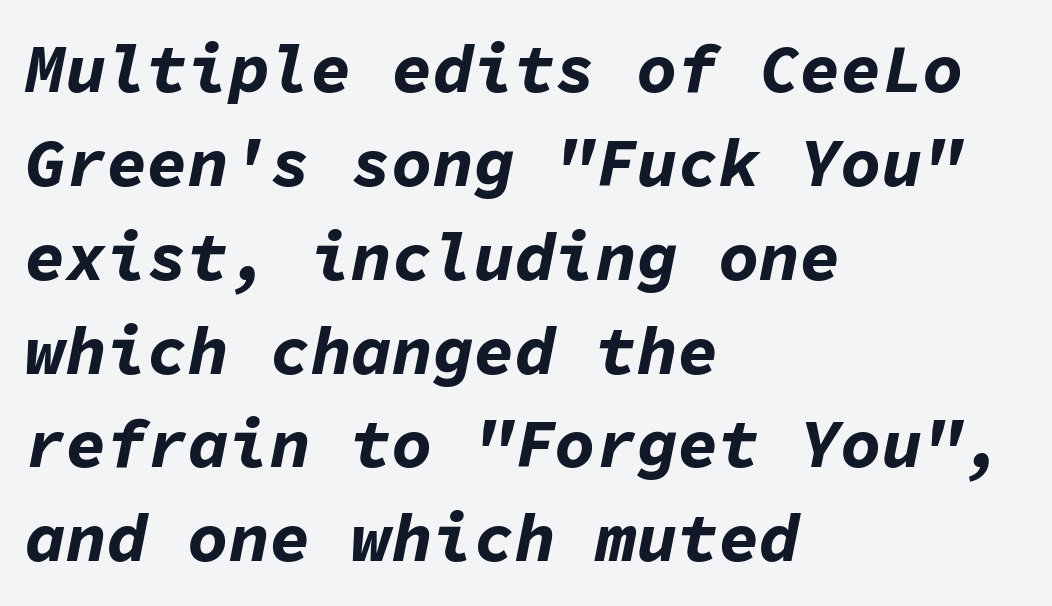
{"italic": "yes", "lean": "right", "slant_degrees": 11, "bold": "yes", "weight": "bold", "width": "normal", "stroke_contrast": "low", "x_height": "medium", "monospaced": "yes", "underline": "no", "align": "left", "line_spacing": "normal", "line_spacing_ratio": 1.38, "letter_spacing": "normal", "letter_spacing_em": 0.0, "glyph_px": 68}
